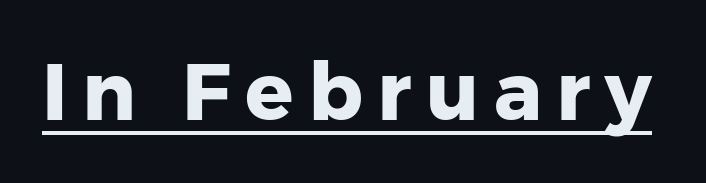
The letters carry no serifs — their stems end cleanly without finishing strokes. You can tell it's not italic because the verticals are truly vertical. Each line of the rendering has a horizontal stroke beneath the glyphs. Thick stems and heavy bowls — unmistakably bold. This sample has the flowing, uneven cadence of proportional lettering.
